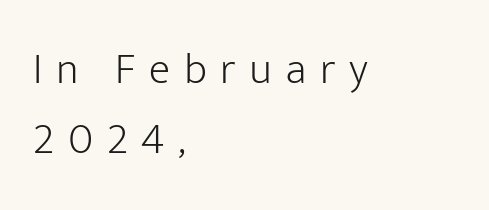
Q: Is the text bold? A: No.
Q: Is the text italic (slanted)? A: No, it is upright.
Q: Is the typeface a serif or a sans-serif typeface? A: Sans-serif.
Q: Is the text underlined? A: No.
Q: How is the paragraph aligned? A: Left-aligned.
Q: Is the spacing between letters normal or unusually wide? A: Unusually wide.
Q: Is the spacing between lines tight, normal or loose? A: Normal.
Q: Width (condensed, normal, or wide)? A: Normal.
Q: Stroke contrast? A: Low.
Q: x-height? A: Medium.
Q: Monospaced? A: No.
